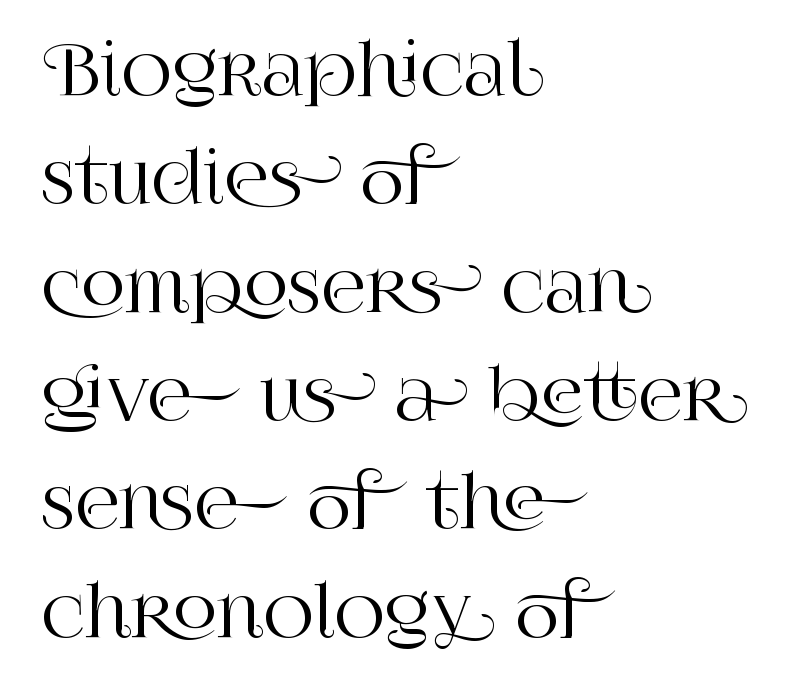
The image shows 69 px serif type, upright; set left-aligned, normal line spacing (1.57x), normal letter spacing, not underlined; high stroke contrast and a large x-height.
